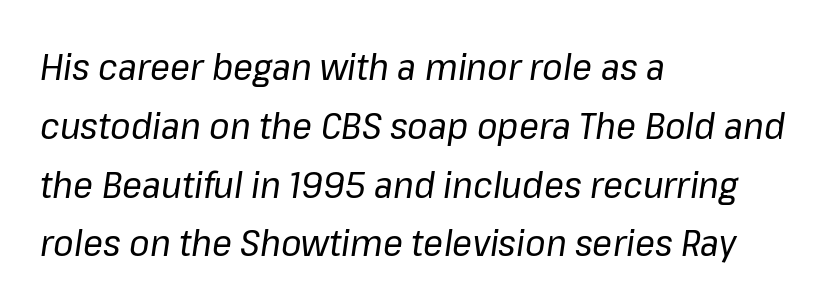
The image shows 37 px regular-weight type, italic (leaning right); set left-aligned, normal line spacing (1.59x), normal letter spacing, not underlined; low stroke contrast and a medium x-height.
